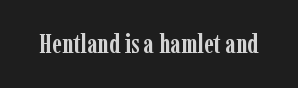
Only glyphs here, with clear space below each row. Rendered with straight, roman letterforms. The glyphs have the mass of a bold cut. Observe the ordinary spacing: letters are neighbours, not strangers.
